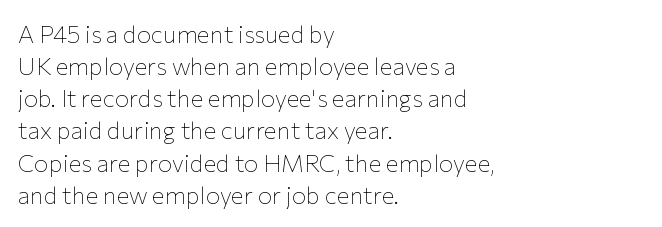
The image shows 24 px text type, upright; set left-aligned, normal line spacing (1.34x), normal letter spacing, not underlined.
